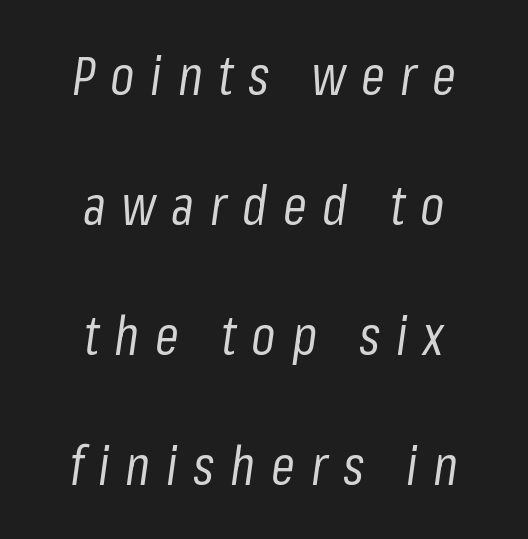
{"italic": "yes", "lean": "right", "slant_degrees": 8, "bold": "no", "weight": "regular", "width": "condensed", "stroke_contrast": "low", "x_height": "medium", "monospaced": "no", "underline": "no", "align": "center", "line_spacing": "loose", "line_spacing_ratio": 2.41, "letter_spacing": "wide", "letter_spacing_em": 0.29, "glyph_px": 54}
